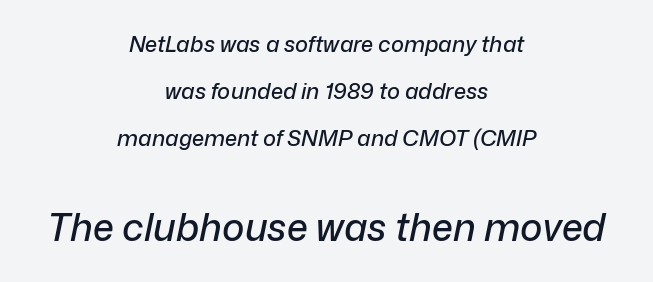
Visually the block forms a symmetrical silhouette, jagged on both flanks. Two sizes are in play, and the larger belongs to the second block. The glyphs are unaccompanied by any horizontal stroke below them. Inter-character spacing is left at the font's built-in metrics. Each letter keeps its own natural width here, so spacing adapts to shape.
